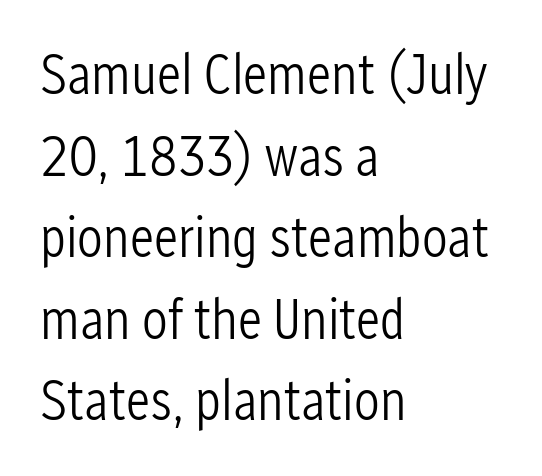
Q: Is the text bold? A: No.
Q: Is the text italic (slanted)? A: No, it is upright.
Q: Is the typeface a serif or a sans-serif typeface? A: Sans-serif.
Q: Is the text underlined? A: No.
Q: How is the paragraph aligned? A: Left-aligned.
Q: Is the spacing between letters normal or unusually wide? A: Normal.
Q: Is the spacing between lines tight, normal or loose? A: Normal.
Q: Width (condensed, normal, or wide)? A: Condensed.
Q: Stroke contrast? A: Low.
Q: x-height? A: Medium.
Q: Monospaced? A: No.
